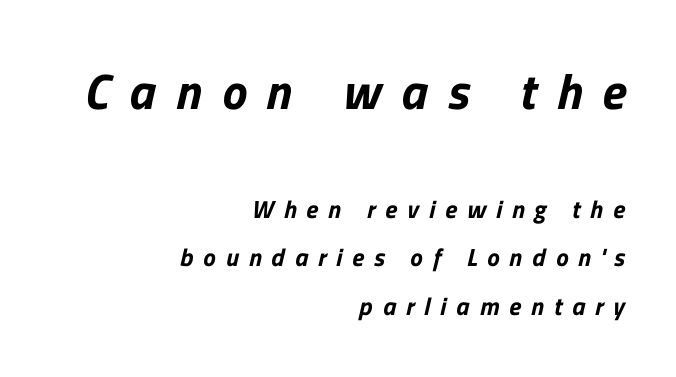
{"serif": "no", "width": "normal", "stroke_contrast": "low", "x_height": "medium", "monospaced": "no", "underline": "no", "align": "right", "line_spacing": "loose", "line_spacing_ratio": 1.94, "letter_spacing": "wide", "letter_spacing_em": 0.4, "larger_block": "first", "size_ratio": 2.0, "glyph_px": 50}
